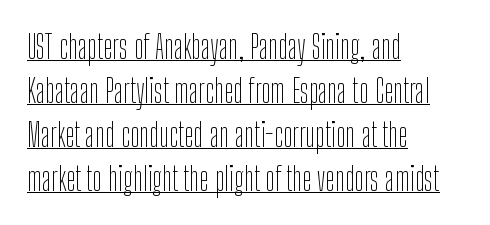
Q: Is the text bold? A: No.
Q: Is the text italic (slanted)? A: No, it is upright.
Q: Is the typeface a serif or a sans-serif typeface? A: Sans-serif.
Q: Is the text underlined? A: Yes.
Q: How is the paragraph aligned? A: Left-aligned.
Q: Is the spacing between letters normal or unusually wide? A: Normal.
Q: Is the spacing between lines tight, normal or loose? A: Normal.
Q: Width (condensed, normal, or wide)? A: Condensed.
Q: Stroke contrast? A: Low.
Q: x-height? A: Medium.
Q: Monospaced? A: No.
